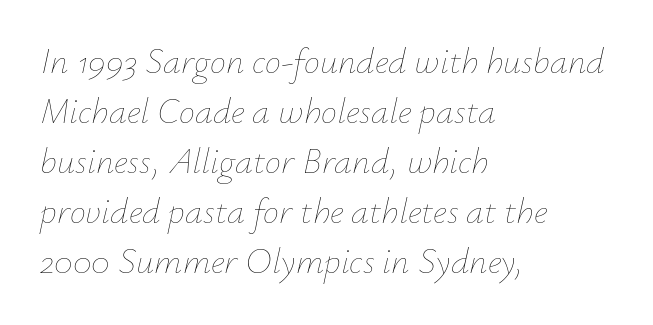
Q: Is the text bold? A: No.
Q: Is the text italic (slanted)? A: Yes, it leans right by about 12 degrees.
Q: Is the text underlined? A: No.
Q: How is the paragraph aligned? A: Left-aligned.
Q: Is the spacing between letters normal or unusually wide? A: Normal.
Q: Is the spacing between lines tight, normal or loose? A: Normal.
Q: Width (condensed, normal, or wide)? A: Normal.
Q: Stroke contrast? A: Low.
Q: x-height? A: Small.
Q: Monospaced? A: No.
